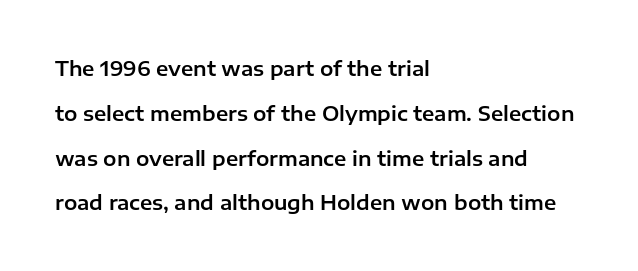
These lines stack with their left ends in a neat column. Has an underline been added? It has not. A great deal of white space separates one row of letters from the next. Caption: standard tracking, unaltered.
